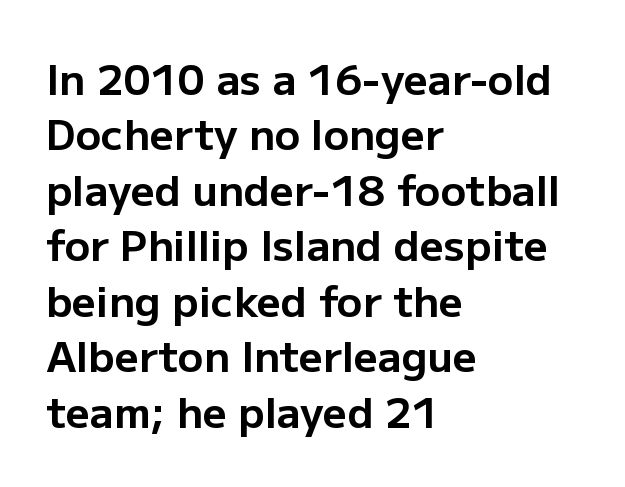
Q: Is the text bold? A: Yes.
Q: Is the text italic (slanted)? A: No, it is upright.
Q: Is the typeface a serif or a sans-serif typeface? A: Sans-serif.
Q: Is the text underlined? A: No.
Q: How is the paragraph aligned? A: Left-aligned.
Q: Is the spacing between letters normal or unusually wide? A: Normal.
Q: Is the spacing between lines tight, normal or loose? A: Normal.
Q: Width (condensed, normal, or wide)? A: Normal.
Q: Stroke contrast? A: Low.
Q: x-height? A: Medium.
Q: Monospaced? A: No.
